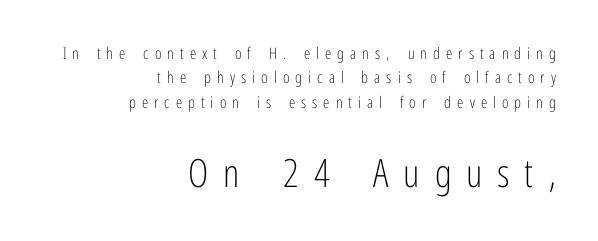
{"serif": "no", "italic": "no", "bold": "no", "weight": "light", "width": "condensed", "stroke_contrast": "low", "x_height": "medium", "monospaced": "no", "underline": "no", "align": "right", "line_spacing": "normal", "line_spacing_ratio": 1.53, "letter_spacing": "wide", "letter_spacing_em": 0.38, "larger_block": "second", "size_ratio": 2.44, "glyph_px": 39}
